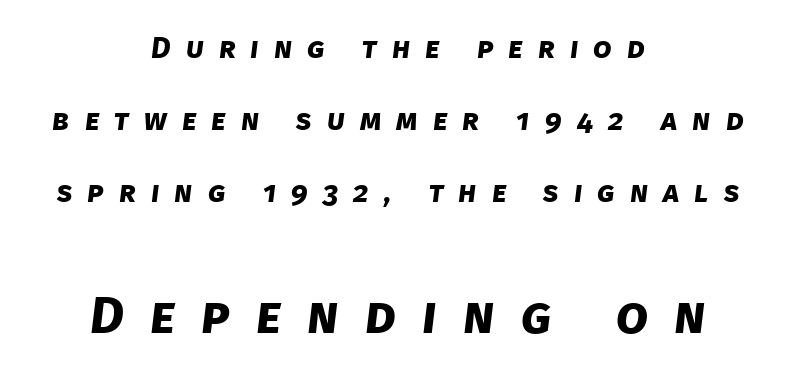
The image shows 52 px bold sans-serif type; set centered, loose line spacing (2.4x), unusually wide letter spacing (+0.5 em), not underlined; the second (bottom) block is 1.73x larger; low stroke contrast and a large x-height.
